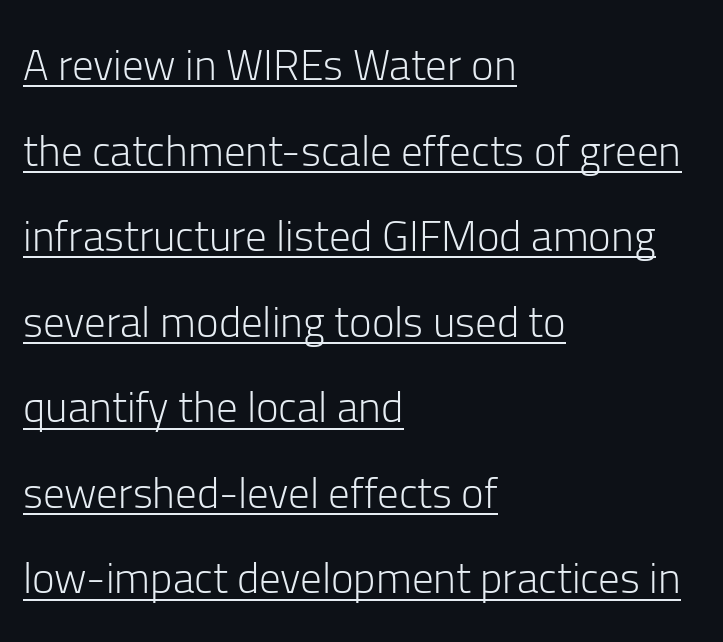
{"serif": "no", "italic": "no", "bold": "no", "weight": "light", "width": "normal", "stroke_contrast": "low", "x_height": "medium", "monospaced": "no", "underline": "yes", "align": "left", "line_spacing": "loose", "line_spacing_ratio": 1.99, "letter_spacing": "normal", "letter_spacing_em": 0.0, "glyph_px": 43}
